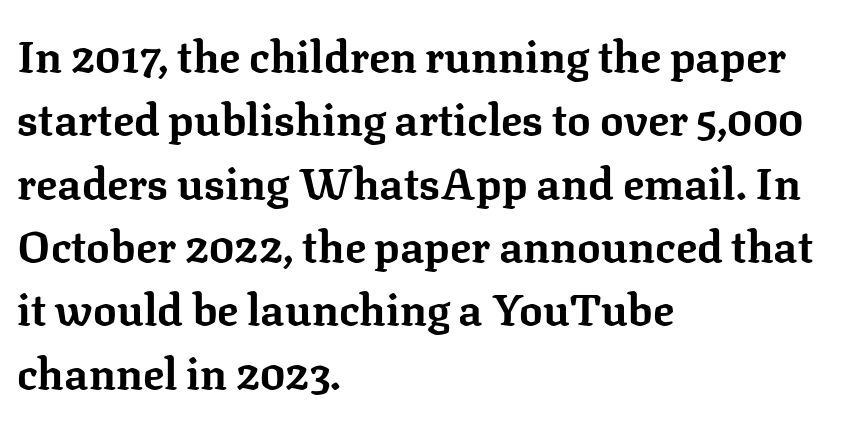
The image shows 44 px bold serif type, upright; set left-aligned, normal line spacing (1.44x), normal letter spacing, not underlined; low stroke contrast and a medium x-height.
